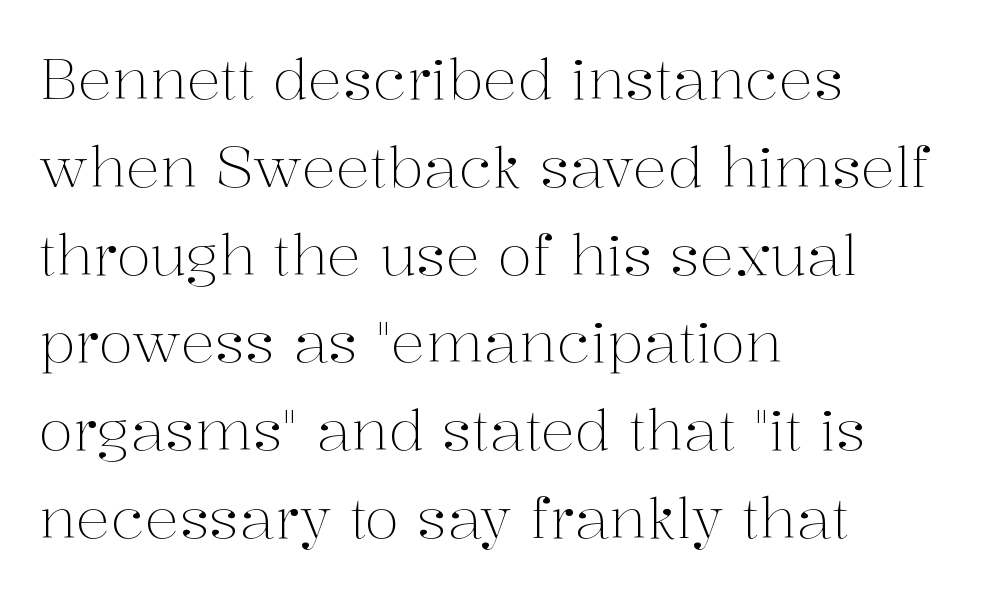
The image shows 57 px light serif type, upright; set left-aligned, normal line spacing (1.54x), normal letter spacing, not underlined; medium stroke contrast and a medium x-height.
